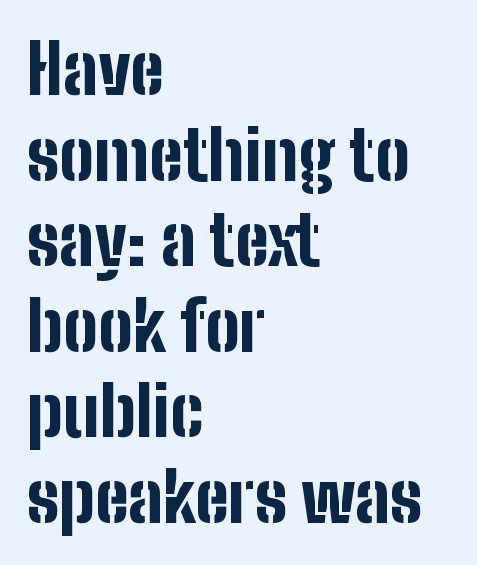
A typesetter would label this face a sans. Tall strokes in this sample are plumb rather than angled. This sample has the flowing, uneven cadence of proportional lettering. The letters are bold, with thick, heavy strokes.
